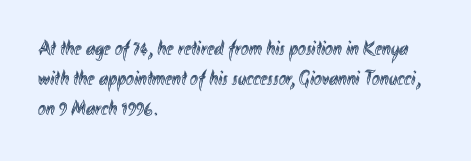
The gaps between neighbouring characters are ordinary and unremarkable. This rendering uses left alignment, leaving the right contour irregular. Horizontal bands of white between lines are of average thickness. The strip under each line holds only bare page.
